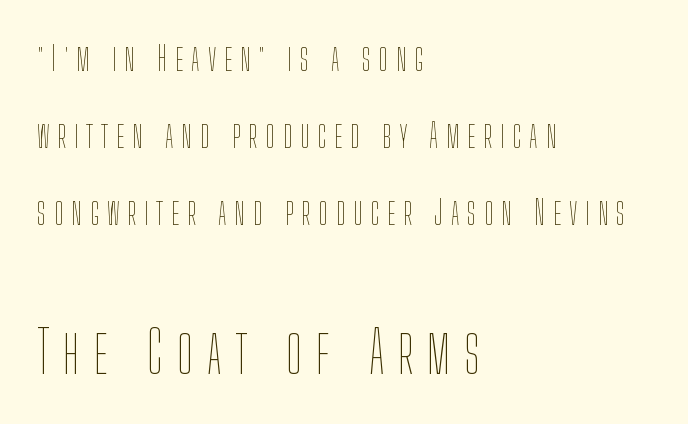
The image shows 59 px thin, condensed type, upright; set left-aligned, loose line spacing (2.26x), unusually wide letter spacing (+0.23 em), not underlined; the second (bottom) block is 1.74x larger; low stroke contrast and a medium x-height.
